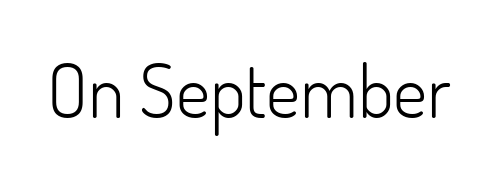
To sum up the face: it is a sans, with no serifs. Here the designer chose a conventional face with non-uniform glyph widths. Unbolded letterforms with no extra heft. Caption: standard tracking, unaltered. Unmarked baselines from the first word to the last. This sample uses an upright cut, with every glyph sitting square on the baseline.
